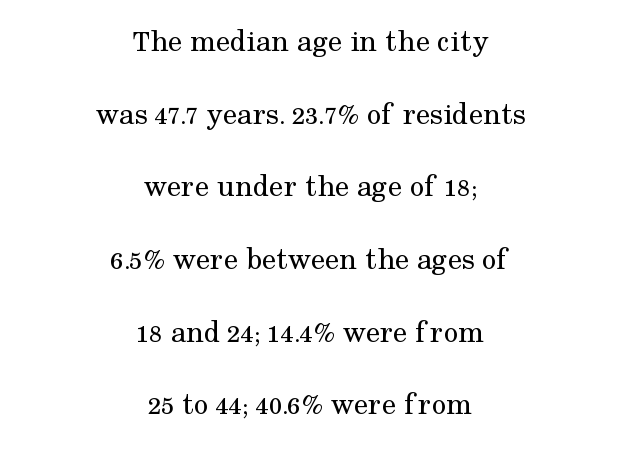
The image shows 32 px regular-weight serif type, upright; set centered, loose line spacing (2.27x), normal letter spacing, not underlined; medium stroke contrast and a medium x-height.
